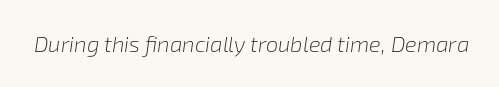
The letterforms sit shoulder to shoulder at normal distance. Each row of text sits above clean, open space. Posture: slanted. Weight: regular or lighter.
